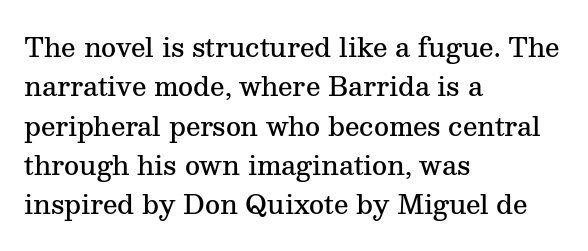
Q: Is the text bold? A: Semi-bold.
Q: Is the text italic (slanted)? A: No, it is upright.
Q: Is the text underlined? A: No.
Q: How is the paragraph aligned? A: Left-aligned.
Q: Is the spacing between letters normal or unusually wide? A: Normal.
Q: Is the spacing between lines tight, normal or loose? A: Normal.
